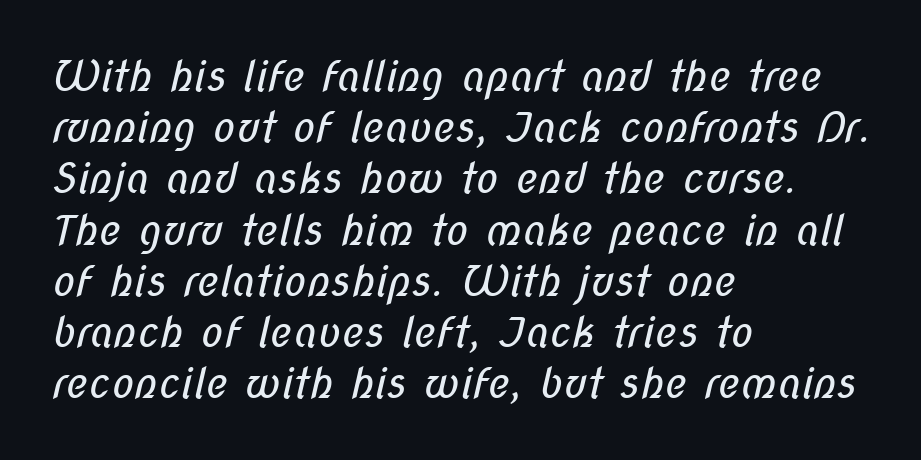
Q: Is the text bold? A: No.
Q: Is the typeface a serif or a sans-serif typeface? A: Sans-serif.
Q: Is the text underlined? A: No.
Q: How is the paragraph aligned? A: Left-aligned.
Q: Is the spacing between letters normal or unusually wide? A: Normal.
Q: Width (condensed, normal, or wide)? A: Condensed.
Q: Stroke contrast? A: Low.
Q: x-height? A: Medium.
Q: Monospaced? A: No.
